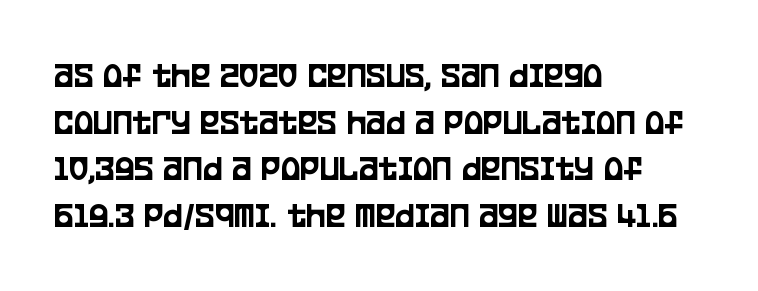
Q: Is the text italic (slanted)? A: No, it is upright.
Q: Is the typeface a serif or a sans-serif typeface? A: Sans-serif.
Q: Is the text underlined? A: No.
Q: How is the paragraph aligned? A: Left-aligned.
Q: Is the spacing between letters normal or unusually wide? A: Normal.
Q: Is the spacing between lines tight, normal or loose? A: Normal.
Q: Width (condensed, normal, or wide)? A: Condensed.
Q: Stroke contrast? A: Low.
Q: x-height? A: Large.
Q: Monospaced? A: No.
